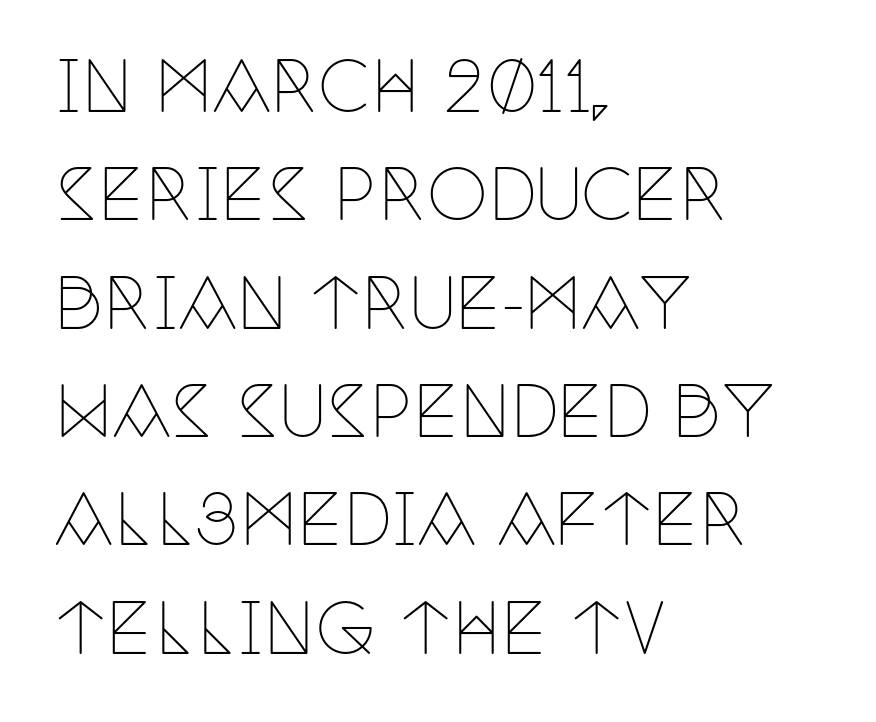
{"serif": "yes", "italic": "no", "bold": "no", "weight": "thin", "width": "condensed", "stroke_contrast": "low", "x_height": "large", "monospaced": "no", "underline": "no", "align": "left", "line_spacing": "normal", "line_spacing_ratio": 1.57, "letter_spacing": "normal", "letter_spacing_em": 0.0, "glyph_px": 69}
